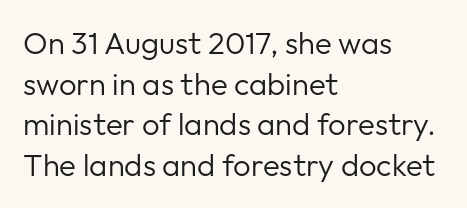
The image shows 31 px regular-weight sans-serif type, upright; set left-aligned, normal line spacing (1.31x), normal letter spacing, not underlined; low stroke contrast and a medium x-height.
